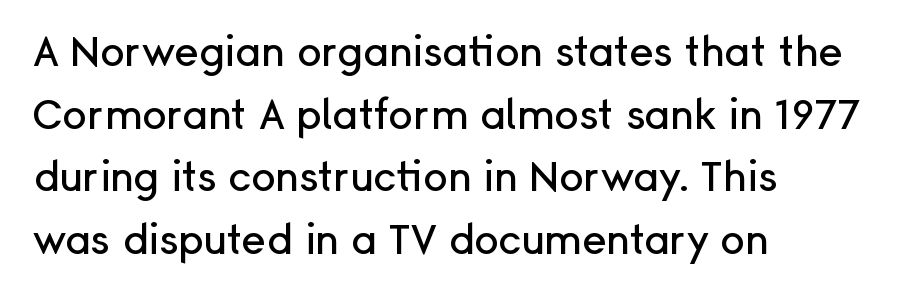
The image shows 41 px sans-serif type, upright; set left-aligned, normal line spacing (1.53x), normal letter spacing, not underlined; low stroke contrast and a medium x-height.
